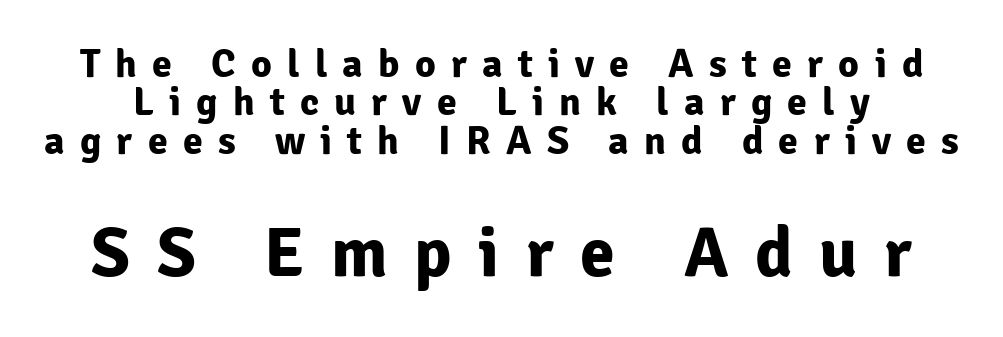
The strokes are fattened all the way to bold. This is roman type, the default non-slanted kind. This sample has the flowing, uneven cadence of proportional lettering. Substantial extra tracking has been applied to these lines.
